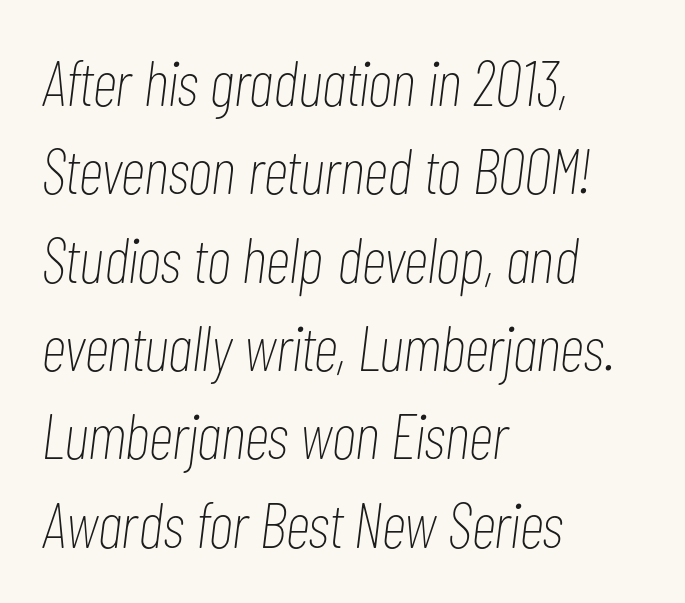
The image shows 64 px thin, condensed type, italic (leaning right); set left-aligned, normal line spacing (1.38x), normal letter spacing, not underlined; low stroke contrast and a medium x-height.
